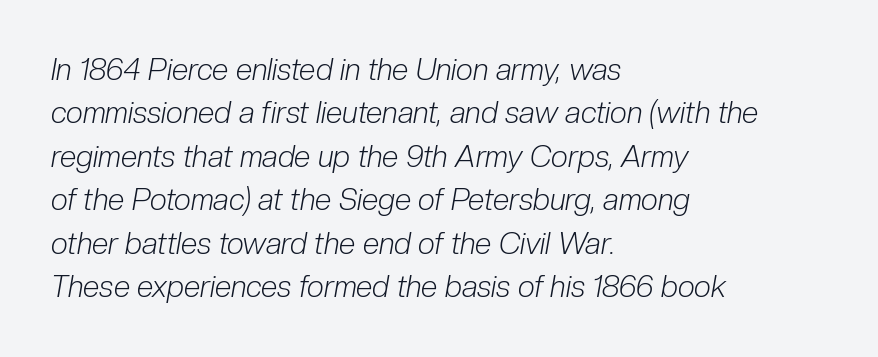
Line spacing here is normal. Check the space under the baseline: it is left empty. This sample uses plain, unmodified letter spacing. One-word summary of the alignment: left. Weight class: somewhere from thin through regular. Each letter keeps its own natural width here, so spacing adapts to shape.
